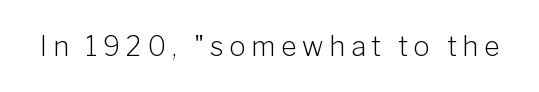
Q: Is the text bold? A: No.
Q: Is the text italic (slanted)? A: No, it is upright.
Q: Is the text underlined? A: No.
Q: Is the spacing between letters normal or unusually wide? A: Unusually wide.
